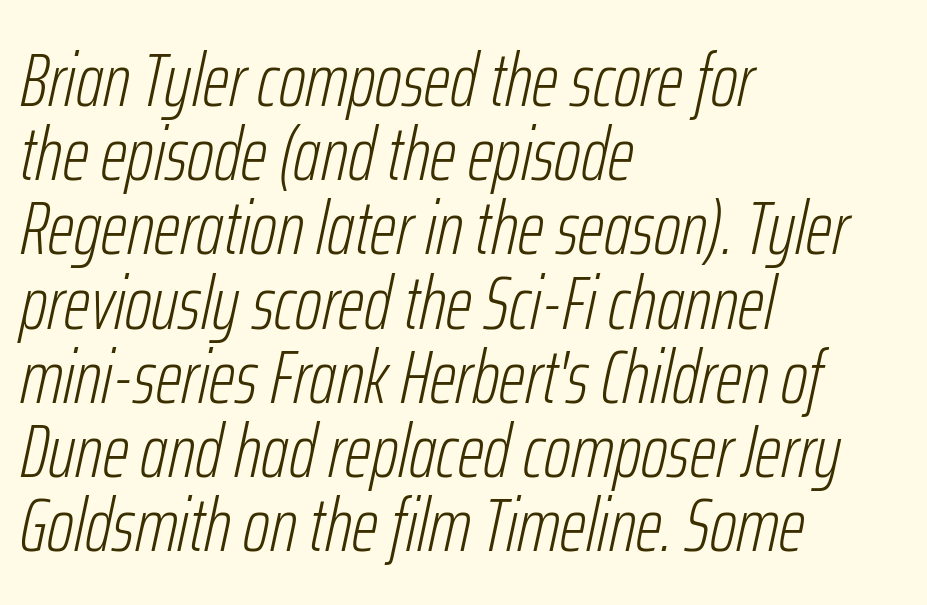
Q: Is the text bold? A: No.
Q: Is the text italic (slanted)? A: Yes, it leans right by about 12 degrees.
Q: Is the text underlined? A: No.
Q: How is the paragraph aligned? A: Left-aligned.
Q: Is the spacing between letters normal or unusually wide? A: Normal.
Q: Is the spacing between lines tight, normal or loose? A: Tight.
Q: Width (condensed, normal, or wide)? A: Condensed.
Q: Stroke contrast? A: Low.
Q: x-height? A: Medium.
Q: Monospaced? A: No.
